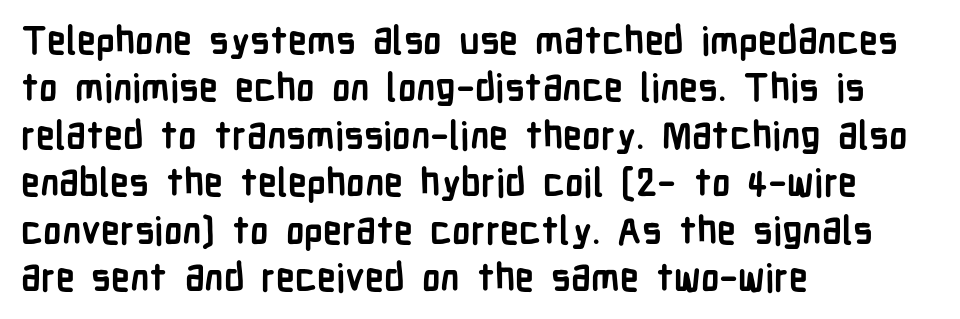
{"serif": "no", "italic": "no", "bold": "yes", "weight": "semibold", "width": "condensed", "stroke_contrast": "low", "x_height": "medium", "monospaced": "no", "underline": "no", "align": "left", "line_spacing": "normal", "line_spacing_ratio": 1.25, "letter_spacing": "normal", "letter_spacing_em": 0.0, "glyph_px": 38}
